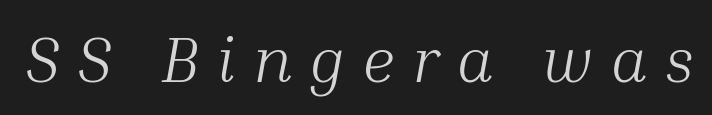
Here the designer chose a conventional face with non-uniform glyph widths. The gaps between neighbouring characters are conspicuously large. The typeface has the unassuming heft of standard copy or less. Would a proofreader flag this as italicized? Yes. Honestly, there is no underline to notice here at all.
